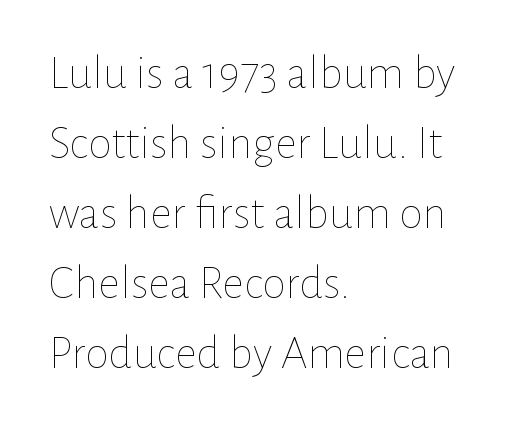
The image shows 48 px thin type, upright; set left-aligned, normal line spacing (1.46x), normal letter spacing, not underlined; low stroke contrast and a medium x-height.
